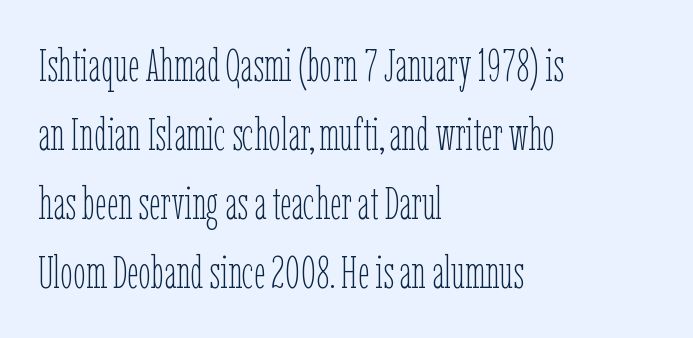
Proportional: the letters do not fall into vertical columns. The block of text has a typical density, with ordinary space between rows. Unbolded letterforms with no extra heft. A clean baseline with only descenders dipping below it. Posture: vertical. One-word summary of the alignment: left.
